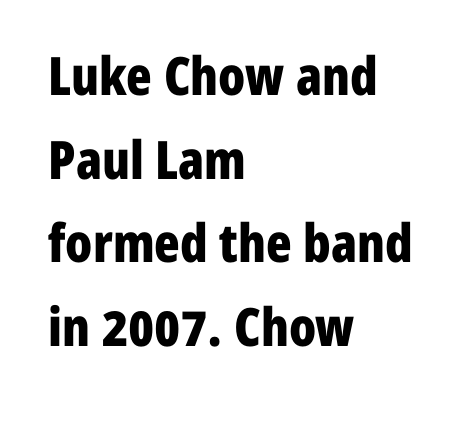
The image shows 53 px bold, condensed sans-serif type, upright; set left-aligned, normal line spacing (1.58x), normal letter spacing, not underlined; low stroke contrast and a medium x-height.
